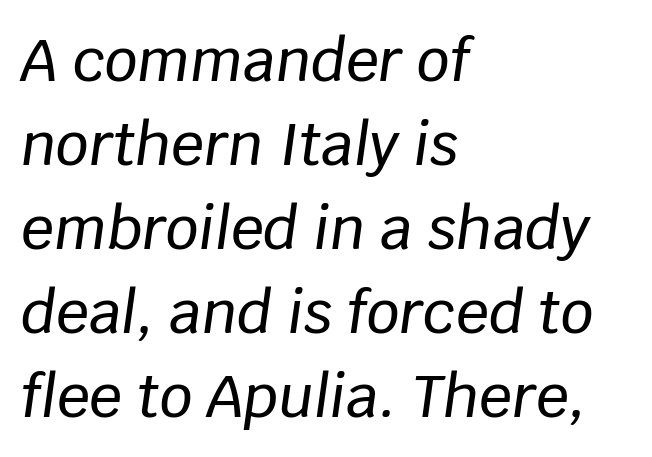
The image shows 58 px text type, italic (leaning right); set left-aligned, normal line spacing (1.45x), normal letter spacing, not underlined; low stroke contrast and a large x-height.
